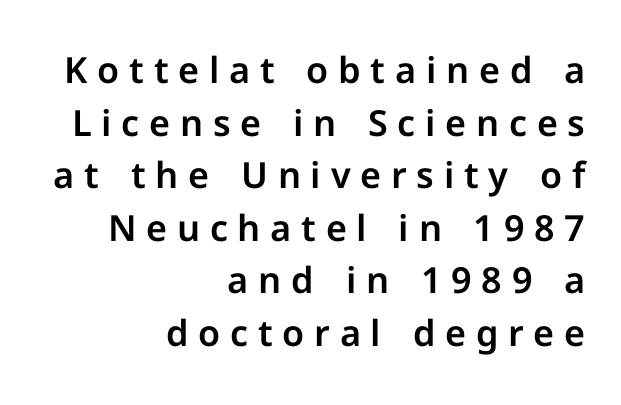
{"serif": "no", "italic": "no", "width": "normal", "stroke_contrast": "low", "x_height": "medium", "monospaced": "no", "underline": "no", "align": "right", "line_spacing": "normal", "line_spacing_ratio": 1.46, "letter_spacing": "wide", "letter_spacing_em": 0.27, "glyph_px": 36}
